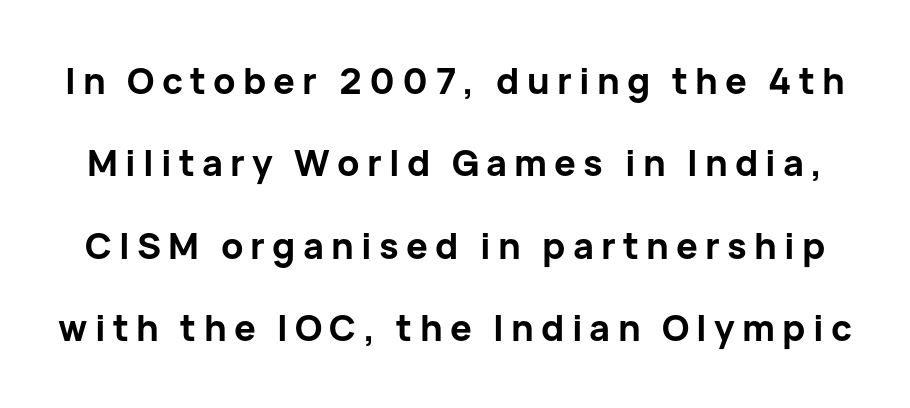
Tall strokes in this sample are plumb rather than angled. Plain, unruled lines of type. The passage shown is emphatically bold. Airy leading.
